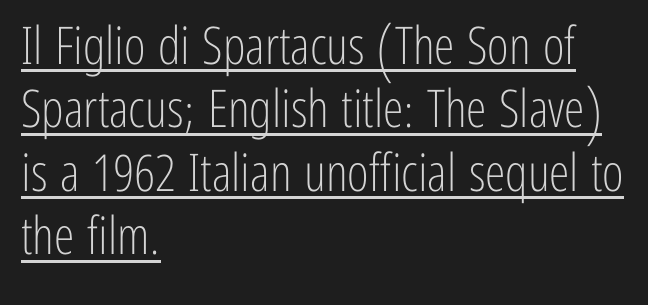
Default kerning and tracking; the words read as compact shapes. The typesetting does not lean heavy: it is not bold. The glyphs in this specimen are sans serif. Upright lettering throughout. Spacing verdict: proportional, widths tailored to each character.
